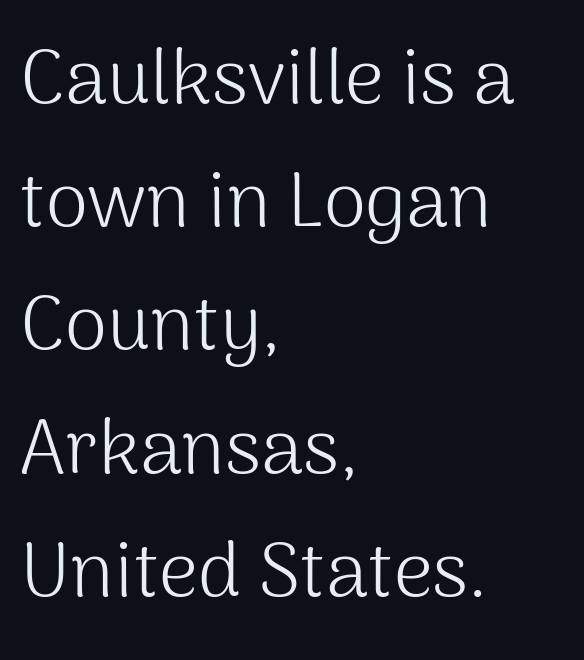
{"serif": "no", "italic": "no", "bold": "no", "weight": "light", "width": "normal", "stroke_contrast": "medium", "x_height": "medium", "monospaced": "no", "underline": "no", "align": "left", "line_spacing": "normal", "line_spacing_ratio": 1.6, "letter_spacing": "normal", "letter_spacing_em": 0.0, "glyph_px": 77}
